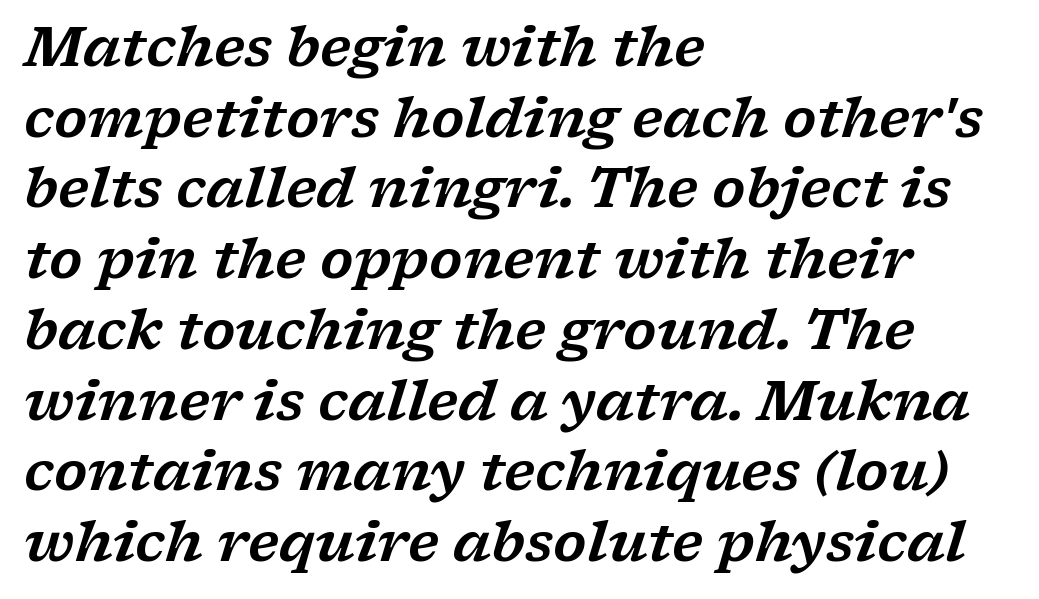
The image shows 54 px wide serif type, italic (leaning right); set left-aligned, normal line spacing (1.31x), normal letter spacing, not underlined; low stroke contrast and a medium x-height.
